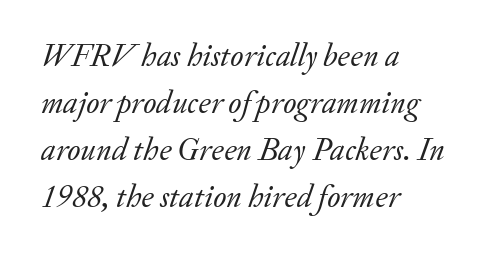
{"serif": "yes", "italic": "yes", "lean": "right", "slant_degrees": 20, "bold": "no", "weight": "regular", "width": "normal", "stroke_contrast": "low", "x_height": "small", "monospaced": "no", "underline": "no", "align": "left", "line_spacing": "normal", "line_spacing_ratio": 1.47, "letter_spacing": "normal", "letter_spacing_em": 0.0, "glyph_px": 32}
